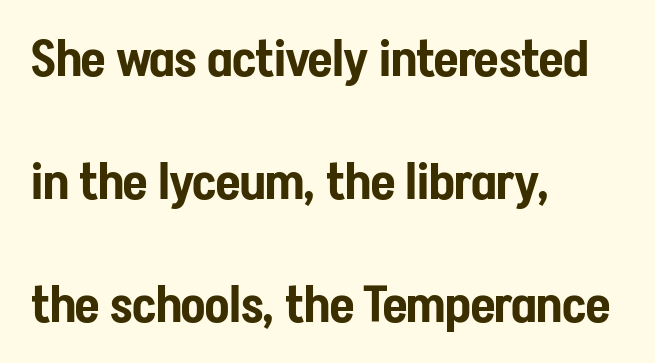
The type is set solid horizontally, with unmodified tracking. Honestly, the rows look like they've been pulled way apart. The lines in this sample share a left origin and differ only in where they stop. These lines are rendered in a variable-pitch font. Has an underline been added? It has not. The letters stand straight up with perfectly vertical stems.
